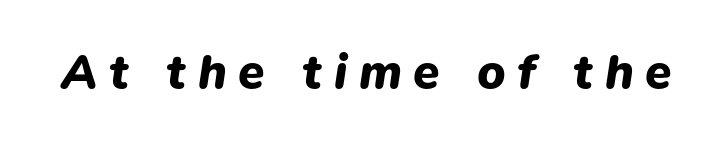
{"italic": "yes", "lean": "right", "slant_degrees": 9, "bold": "yes", "weight": "heavy", "width": "normal", "stroke_contrast": "low", "x_height": "medium", "monospaced": "no", "underline": "no", "letter_spacing": "wide", "letter_spacing_em": 0.24, "glyph_px": 48}
